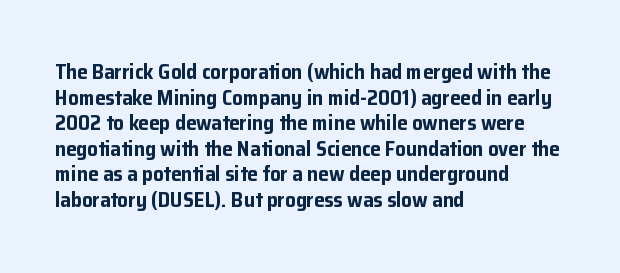
The image shows 21 px bold type, upright; set left-aligned, line spacing 1.22x, normal letter spacing, not underlined.
